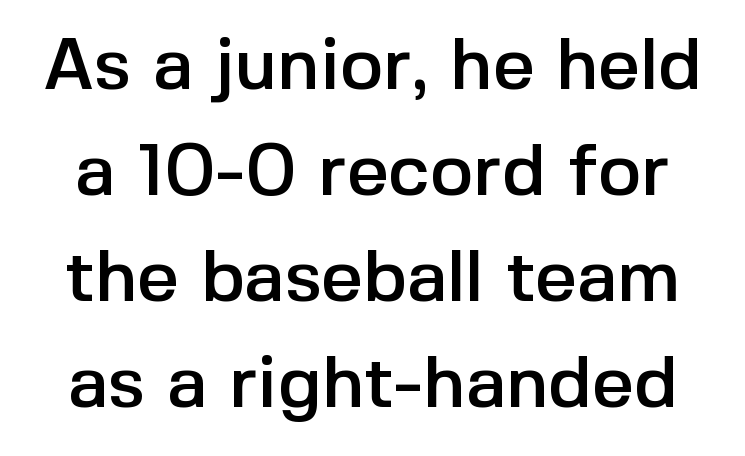
Q: Is the text italic (slanted)? A: No, it is upright.
Q: Is the typeface a serif or a sans-serif typeface? A: Sans-serif.
Q: Is the text underlined? A: No.
Q: Is the spacing between letters normal or unusually wide? A: Normal.
Q: Is the spacing between lines tight, normal or loose? A: Normal.
Q: Width (condensed, normal, or wide)? A: Normal.
Q: x-height? A: Medium.
Q: Monospaced? A: No.
